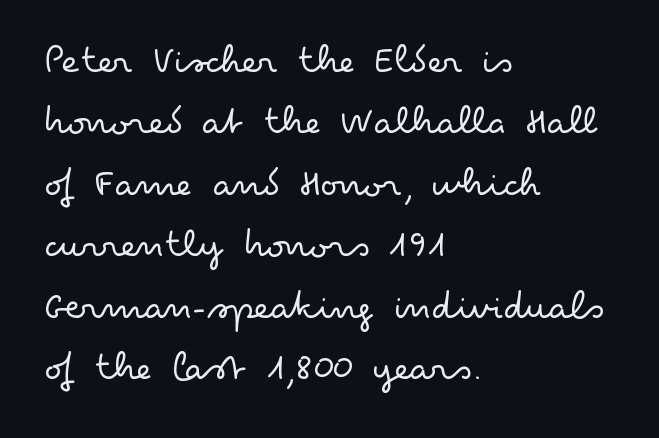
Nope, no serifs anywhere on these letters. Note the varied advance widths — an 'i' is clearly narrower than an 'm'. Horizontally, the lines are justified to the leading edge only. This rendering leaves character spacing at its baseline value.
